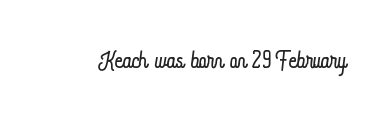
{"bold": "no", "weight": "light", "width": "condensed", "stroke_contrast": "low", "x_height": "small", "monospaced": "no", "underline": "no", "letter_spacing": "normal", "letter_spacing_em": 0.0, "glyph_px": 34}
